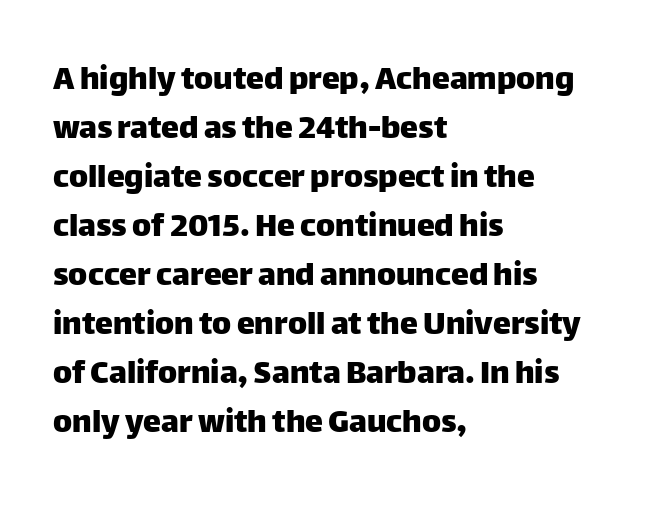
The image shows 36 px sans-serif type, upright; set left-aligned, normal line spacing (1.36x), normal letter spacing, not underlined; low stroke contrast and a large x-height.
